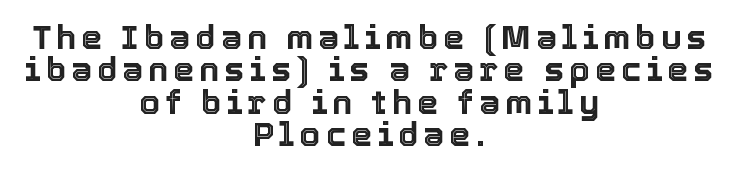
Words float on clear page, feet unadorned. Caption: multi-line text, centered on the measure. The passage shown is typed in a proportional face where columns would drift. The lines are packed closely together with very little leading. Style check: upright.
